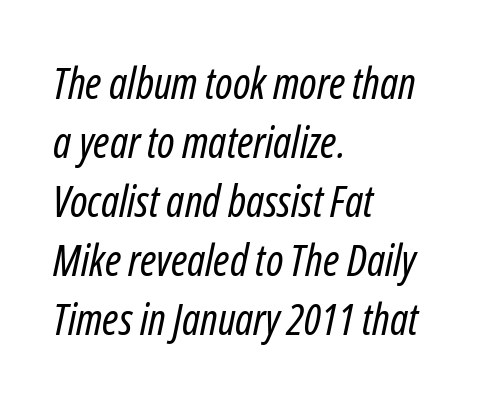
{"italic": "yes", "lean": "right", "slant_degrees": 12, "bold": "no", "weight": "regular", "width": "condensed", "stroke_contrast": "low", "x_height": "medium", "monospaced": "no", "underline": "no", "align": "left", "line_spacing": "normal", "line_spacing_ratio": 1.37, "letter_spacing": "normal", "letter_spacing_em": 0.0, "glyph_px": 43}
